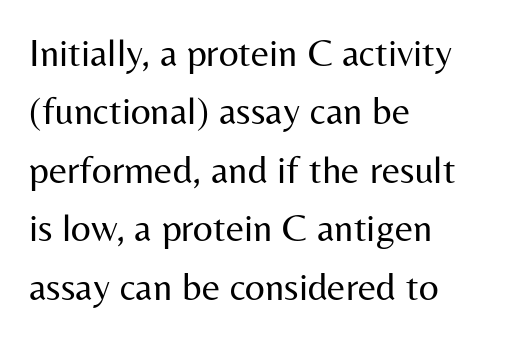
The image shows 39 px regular-weight sans-serif type, upright; set left-aligned, normal line spacing (1.5x), normal letter spacing, not underlined; medium stroke contrast and a medium x-height.
